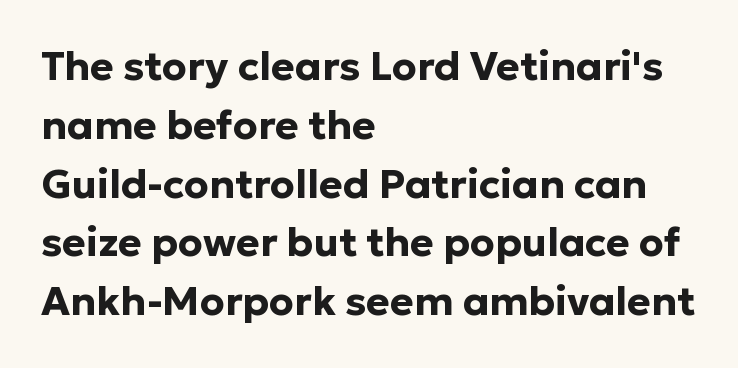
The image shows 40 px bold sans-serif type, upright; set left-aligned, normal line spacing (1.47x), normal letter spacing, not underlined; low stroke contrast and a medium x-height.
